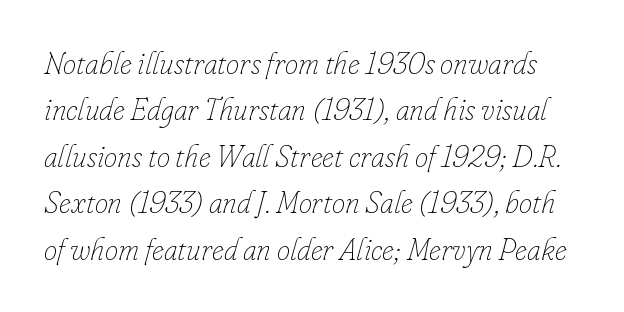
Q: Is the text bold? A: No.
Q: Is the text italic (slanted)? A: Yes, it leans right by about 16 degrees.
Q: Is the text underlined? A: No.
Q: Is the spacing between letters normal or unusually wide? A: Normal.
Q: Is the spacing between lines tight, normal or loose? A: Normal.
Q: Width (condensed, normal, or wide)? A: Normal.
Q: Stroke contrast? A: Low.
Q: x-height? A: Small.
Q: Monospaced? A: No.
